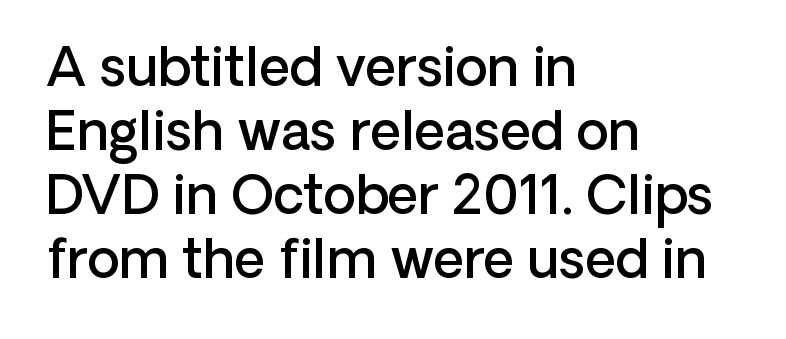
The image shows 53 px semibold sans-serif type, upright; set left-aligned, line spacing 1.21x, normal letter spacing, not underlined; low stroke contrast and a medium x-height.
